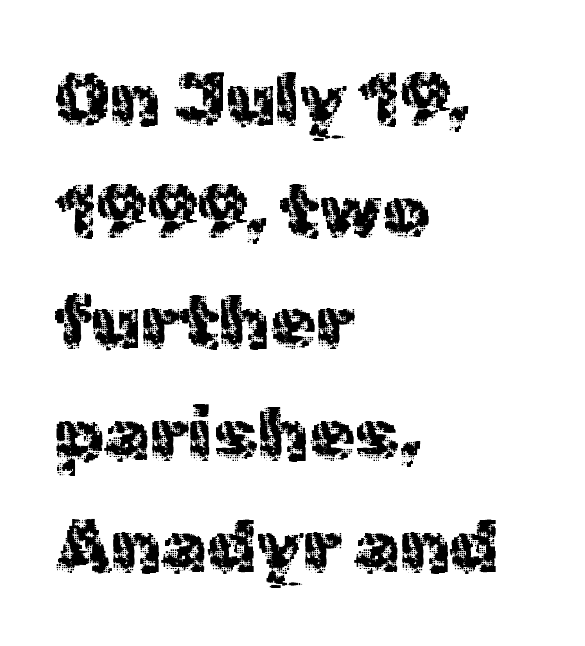
The gaps between neighbouring characters are ordinary and unremarkable. Anything drawn beneath the words? Only blank space. A normal amount of white space separates one row of letters from the next. The strokes carry an ordinary text weight at most. In CSS terms this would be text-align: left.
